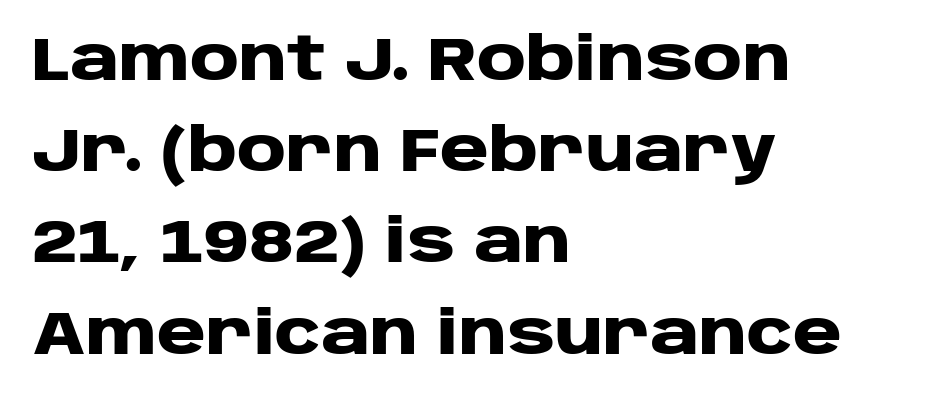
The image shows 60 px heavy, wide sans-serif type, upright; set left-aligned, normal line spacing (1.52x), normal letter spacing, not underlined; low stroke contrast and a large x-height.
